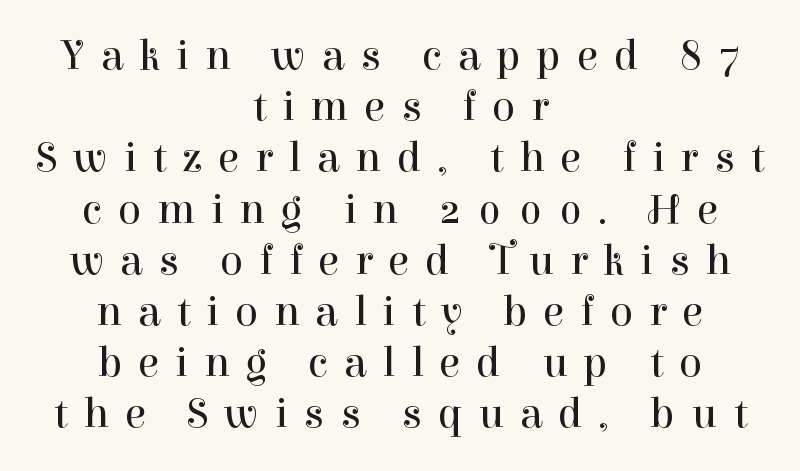
Q: Is the text bold? A: No.
Q: Is the text italic (slanted)? A: No, it is upright.
Q: Is the typeface a serif or a sans-serif typeface? A: Serif.
Q: Is the text underlined? A: No.
Q: How is the paragraph aligned? A: Centered.
Q: Is the spacing between letters normal or unusually wide? A: Unusually wide.
Q: Width (condensed, normal, or wide)? A: Normal.
Q: Stroke contrast? A: High.
Q: x-height? A: Medium.
Q: Monospaced? A: No.
